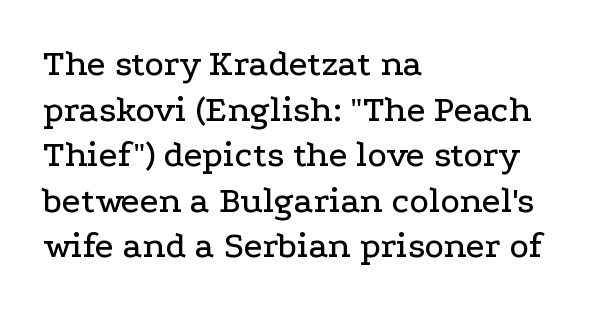
The image shows 37 px wide serif type, upright; set left-aligned, line spacing 1.23x, normal letter spacing, not underlined; low stroke contrast and a medium x-height.
